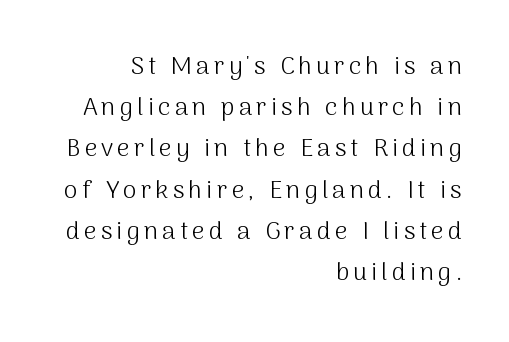
Summary of weight: not heavy and not bold. A typesetter would mark this as roman, not italic. The lines in this sample share a right terminus and differ only in where they begin. Anything drawn beneath the words? Only blank space.
